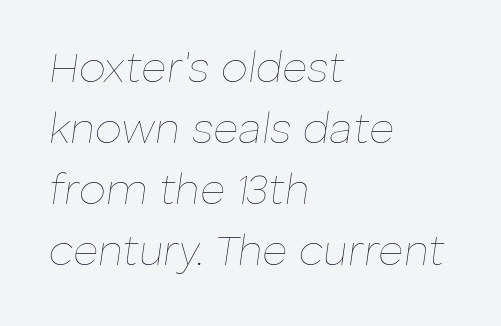
The image shows 43 px thin type, italic (leaning right); set left-aligned, normal line spacing (1.42x), normal letter spacing, not underlined; low stroke contrast and a medium x-height.
